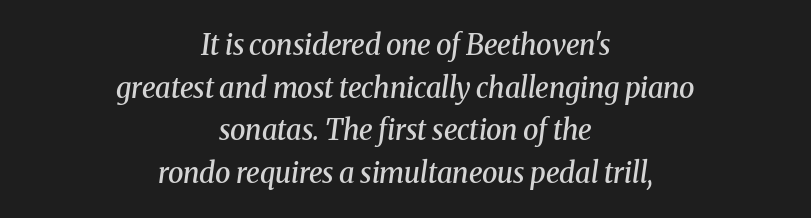
Q: Is the text bold? A: Semi-bold.
Q: Is the text italic (slanted)? A: Yes, it leans right by about 8 degrees.
Q: Is the typeface a serif or a sans-serif typeface? A: Serif.
Q: Is the text underlined? A: No.
Q: How is the paragraph aligned? A: Centered.
Q: Is the spacing between letters normal or unusually wide? A: Normal.
Q: Is the spacing between lines tight, normal or loose? A: Normal.
Q: Width (condensed, normal, or wide)? A: Normal.
Q: Stroke contrast? A: Medium.
Q: x-height? A: Medium.
Q: Monospaced? A: No.
